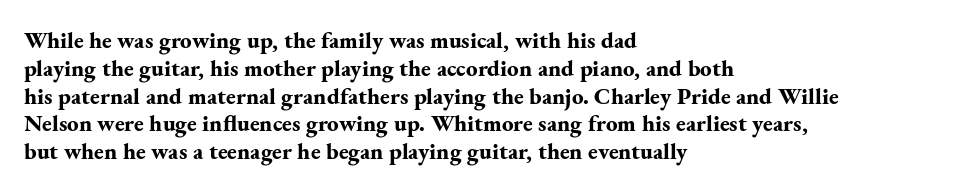
The image shows 23 px bold type, upright; set left-aligned, line spacing 1.21x, normal letter spacing, not underlined.
